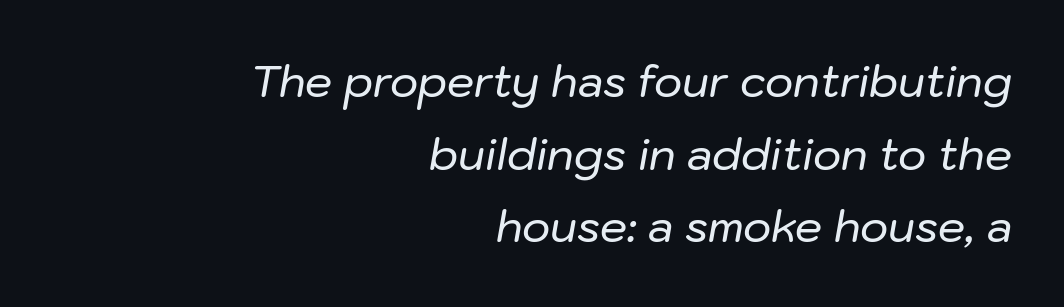
Q: Is the text italic (slanted)? A: Yes, it leans right by about 10 degrees.
Q: Is the text underlined? A: No.
Q: How is the paragraph aligned? A: Right-aligned.
Q: Is the spacing between letters normal or unusually wide? A: Normal.
Q: Is the spacing between lines tight, normal or loose? A: Normal.
Q: Width (condensed, normal, or wide)? A: Normal.
Q: Stroke contrast? A: Low.
Q: x-height? A: Medium.
Q: Monospaced? A: No.
